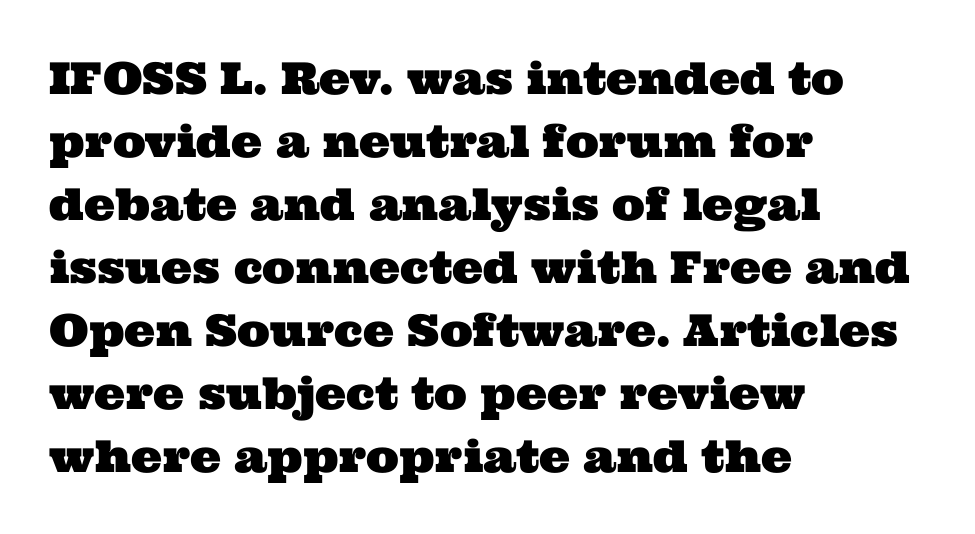
The image shows 44 px wide serif type; set left-aligned, normal line spacing (1.43x), normal letter spacing, not underlined; medium stroke contrast and a medium x-height.
